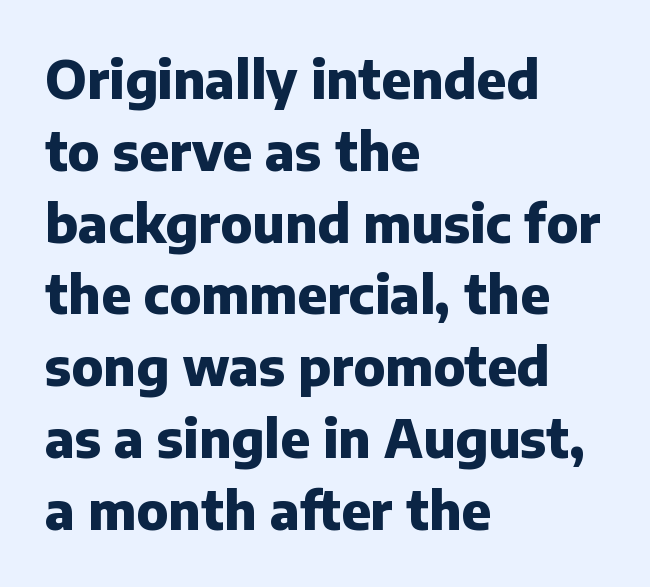
Each letter keeps its own natural width here, so spacing adapts to shape. Every row of glyphs begins at an identical x-position on the left. Regular leading. Here the glyphs are tracked normally, forming tight word shapes. The lettering holds an erect, upright posture throughout. Compared with an ordinary text face, these strokes are far heavier — a full bold.
